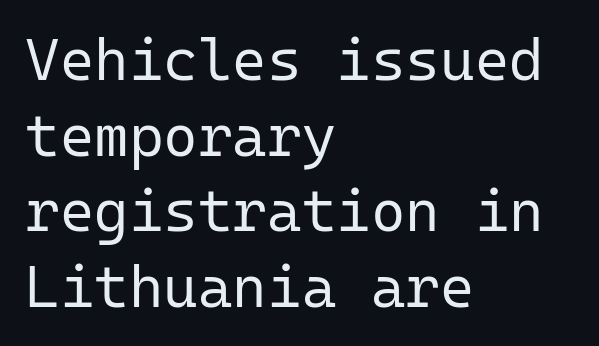
Q: Is the text bold? A: No.
Q: Is the text italic (slanted)? A: No, it is upright.
Q: Is the typeface a serif or a sans-serif typeface? A: Sans-serif.
Q: Is the text underlined? A: No.
Q: How is the paragraph aligned? A: Left-aligned.
Q: Is the spacing between letters normal or unusually wide? A: Normal.
Q: Is the spacing between lines tight, normal or loose? A: Normal.
Q: Width (condensed, normal, or wide)? A: Normal.
Q: Stroke contrast? A: Low.
Q: x-height? A: Medium.
Q: Monospaced? A: Yes.
